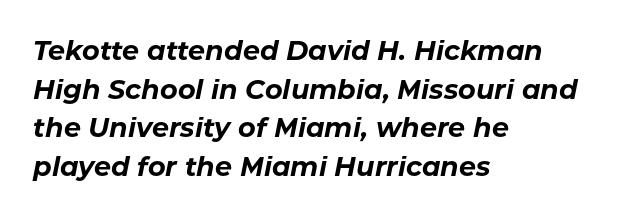
{"italic": "yes", "lean": "right", "slant_degrees": 11, "bold": "yes", "underline": "no", "align": "left", "line_spacing": "normal", "line_spacing_ratio": 1.43, "letter_spacing": "normal", "letter_spacing_em": 0.0, "glyph_px": 27}
